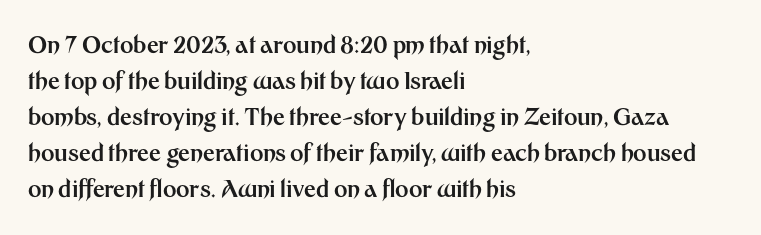
Notice how descenders clear the ascenders below comfortably — that's standard leading. The sample has been set heavy, in full bold. Italic? Not at all — the glyphs are vertical. A bare baseline throughout the passage. The rag falls on the right side of this text block. Inter-character spacing is left at the font's built-in metrics.
